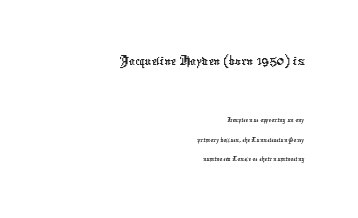
The image shows 30 px condensed sans-serif type; set right-aligned, normal line spacing (1.28x), normal letter spacing, not underlined; the first (top) block is 2.0x larger; low stroke contrast and a medium x-height.
